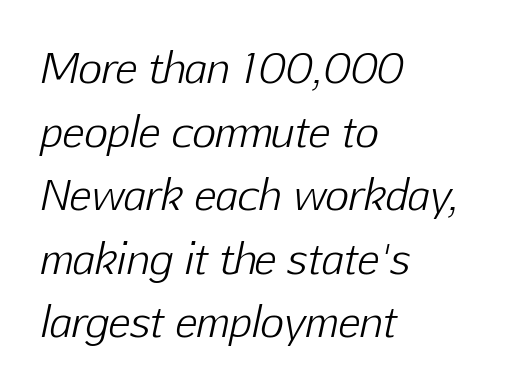
{"italic": "yes", "lean": "right", "slant_degrees": 12, "bold": "no", "weight": "light", "width": "normal", "stroke_contrast": "low", "x_height": "medium", "monospaced": "no", "underline": "no", "align": "left", "line_spacing": "normal", "line_spacing_ratio": 1.55, "letter_spacing": "normal", "letter_spacing_em": 0.0, "glyph_px": 41}
